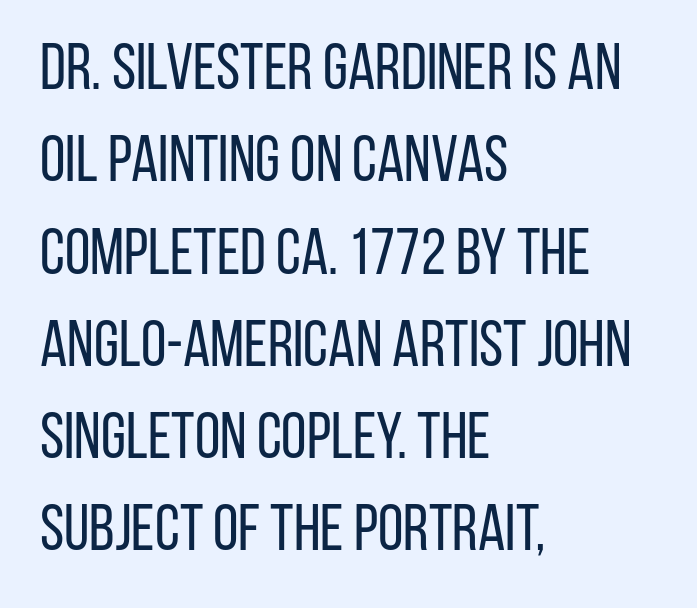
Q: Is the text bold? A: No.
Q: Is the text italic (slanted)? A: No, it is upright.
Q: Is the typeface a serif or a sans-serif typeface? A: Sans-serif.
Q: Is the text underlined? A: No.
Q: How is the paragraph aligned? A: Left-aligned.
Q: Is the spacing between letters normal or unusually wide? A: Normal.
Q: Is the spacing between lines tight, normal or loose? A: Normal.
Q: Width (condensed, normal, or wide)? A: Condensed.
Q: Stroke contrast? A: Low.
Q: x-height? A: Large.
Q: Monospaced? A: No.
